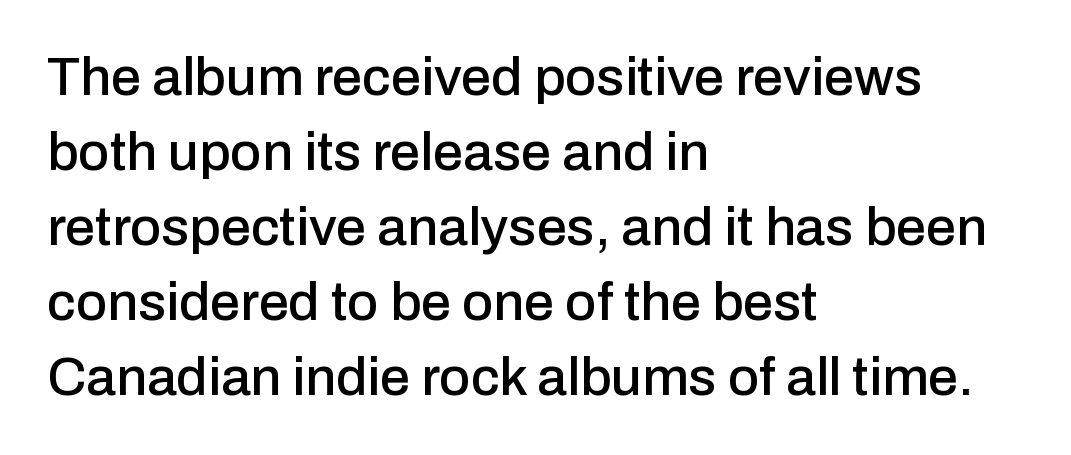
The image shows 54 px sans-serif type, upright; set left-aligned, normal line spacing (1.39x), normal letter spacing, not underlined; low stroke contrast and a medium x-height.
